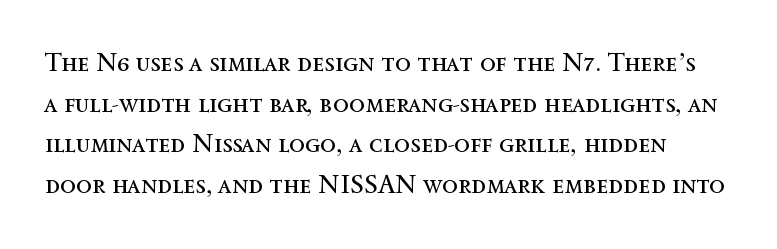
Ink coverage per letter is moderate at most. Decoration check: the copy has no underline. The rendering uses a moderate line-height, typical for paragraphs. Look at the tracking — it's just the regular setting, nothing added. The letters stand straight up with perfectly vertical stems.
